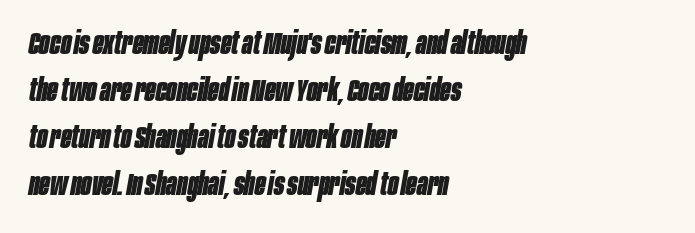
The image shows 31 px bold, condensed type, italic (leaning right); set left-aligned, normal line spacing (1.52x), normal letter spacing, not underlined; low stroke contrast and a large x-height.
